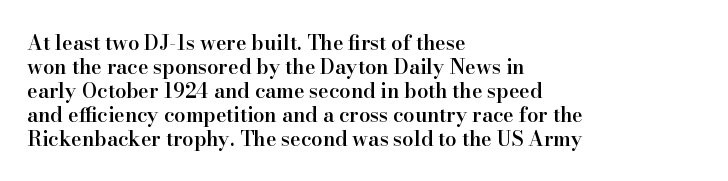
The setting favours the left margin, as ordinary paragraphs usually do. The typesetting leans somewhat heavy: a semibold. Characters remain perfectly vertical along every line. Look at the tracking — it's just the regular setting, nothing added. Beneath every word, the page is bare.
